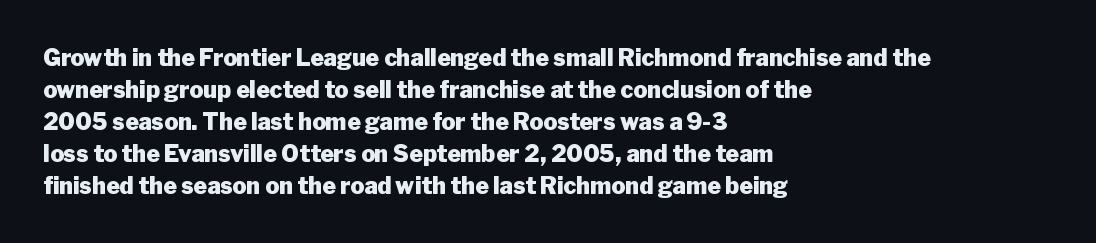
{"italic": "no", "bold": "yes", "underline": "no", "align": "left", "line_spacing": "normal", "line_spacing_ratio": 1.39, "letter_spacing": "normal", "letter_spacing_em": 0.0, "glyph_px": 23}
